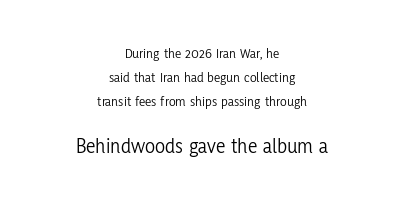
The image shows 21 px text type, upright; set centered, line spacing 1.73x, normal letter spacing, not underlined; the second (bottom) block is 1.5x larger.
